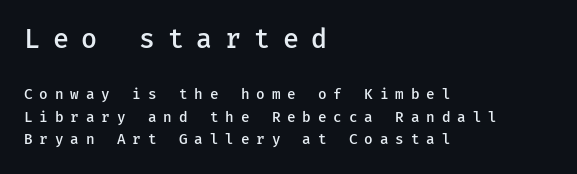
Q: Is the text bold? A: Semi-bold.
Q: Is the text italic (slanted)? A: No, it is upright.
Q: Is the text underlined? A: No.
Q: How is the paragraph aligned? A: Left-aligned.
Q: Is the spacing between letters normal or unusually wide? A: Unusually wide.
Q: Is the spacing between lines tight, normal or loose? A: Normal.
Q: Which block of text is set in a larger size, the first (top) or the second (bottom)? A: The first (top) one.
